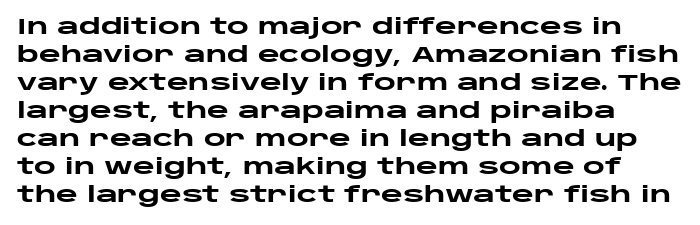
{"italic": "no", "bold": "yes", "underline": "no", "align": "left", "line_spacing": "normal", "line_spacing_ratio": 1.33, "letter_spacing": "normal", "letter_spacing_em": 0.0, "glyph_px": 21}
